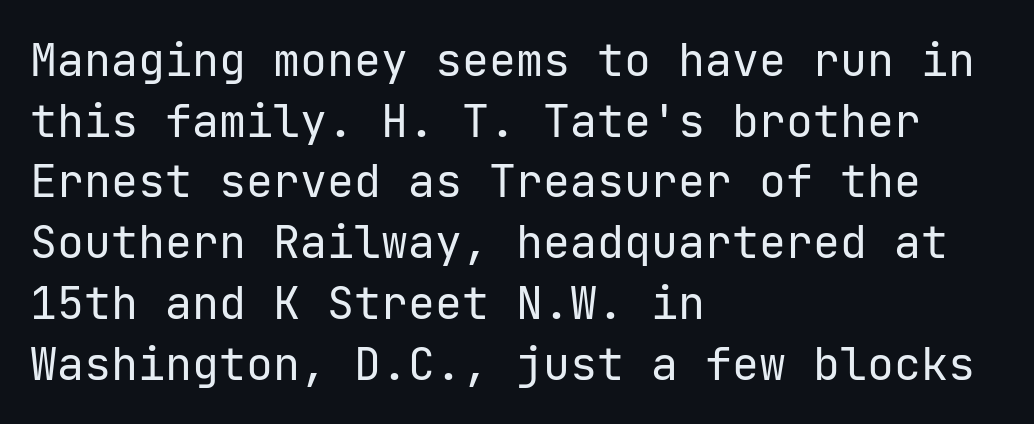
The image shows 45 px regular-weight sans-serif type, upright; set left-aligned, normal line spacing (1.35x), normal letter spacing, not underlined; low stroke contrast and a medium x-height.
